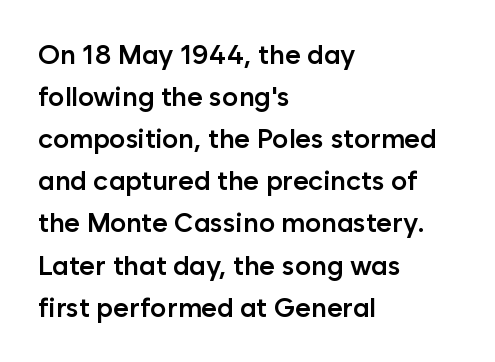
The image shows 27 px text type, upright; set left-aligned, normal line spacing (1.56x), normal letter spacing, not underlined.
